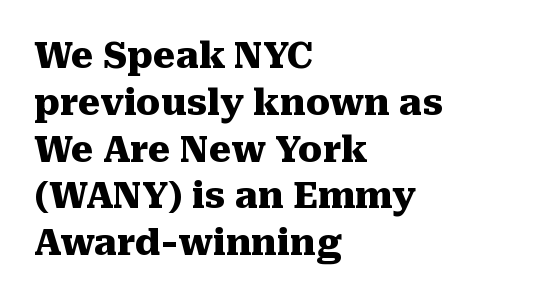
Q: Is the text bold? A: Yes.
Q: Is the text italic (slanted)? A: No, it is upright.
Q: Is the typeface a serif or a sans-serif typeface? A: Serif.
Q: Is the text underlined? A: No.
Q: How is the paragraph aligned? A: Left-aligned.
Q: Is the spacing between letters normal or unusually wide? A: Normal.
Q: Is the spacing between lines tight, normal or loose? A: Normal.
Q: Width (condensed, normal, or wide)? A: Normal.
Q: Stroke contrast? A: Medium.
Q: x-height? A: Medium.
Q: Monospaced? A: No.
